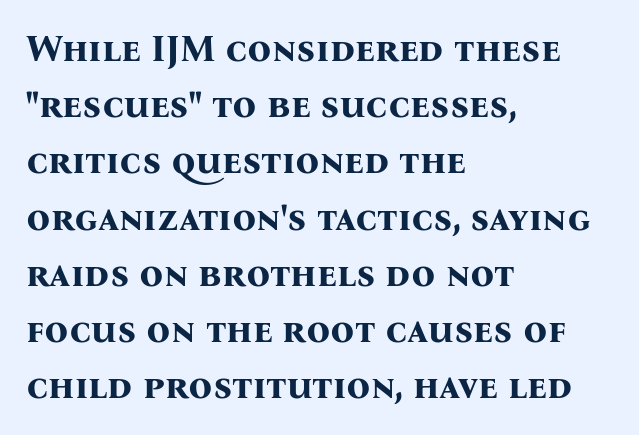
The image shows 37 px bold serif type, upright; set left-aligned, normal line spacing (1.52x), normal letter spacing, not underlined; medium stroke contrast and a medium x-height.
